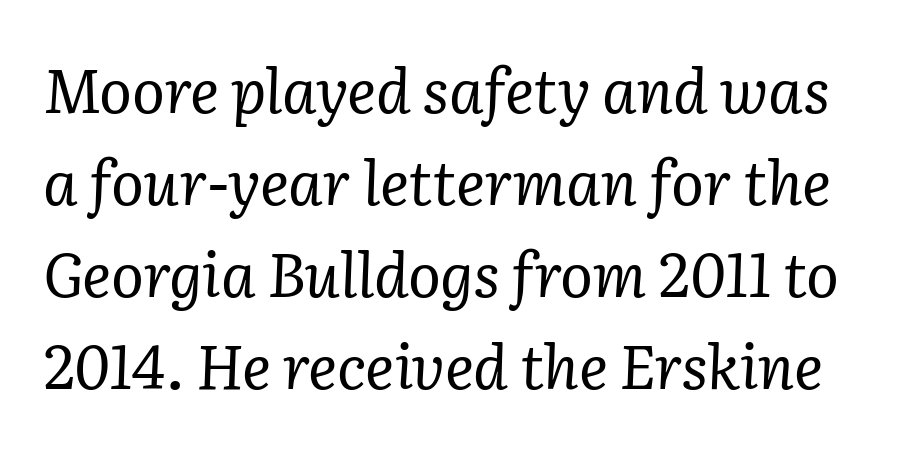
Only glyphs here, with clear space below each row. Counters stay open thanks to moderate or lighter strokes. Does the leading feel generous? No, just average. Small tapered or slab feet sit at the stroke ends, so this counts as serif. Varying glyph widths throughout — classic text-font behaviour. It's the slanting kind of type.
